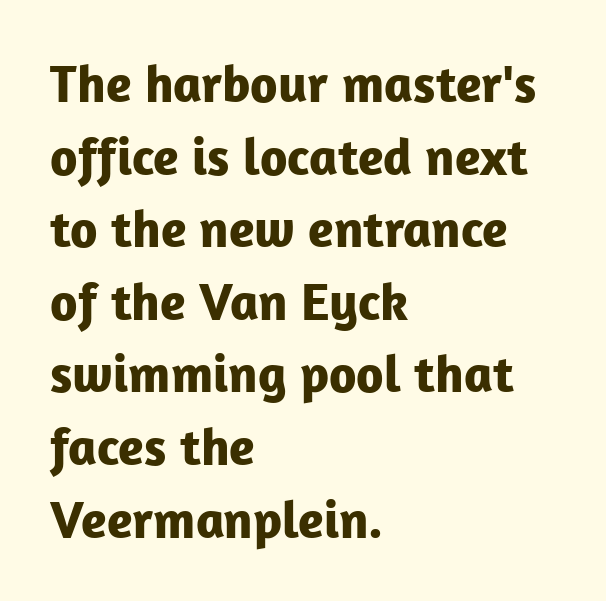
Descenders hang freely into open space. Letter spacing: default. These lines sit exactly where default settings would place them. The rag falls on the right side of this text block. Is this a sans? Yes — the strokes have no serifs. Looks like regular typesetting: each glyph gets only the width it needs.
